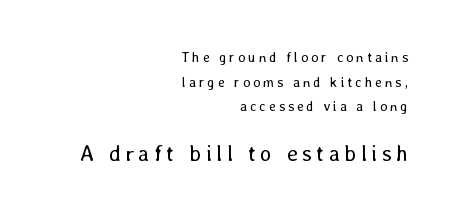
The paragraph shown leans on its right margin. You get the small type first, then a jump to larger type. The type is letterspaced generously, with wide tracking. Beneath every word, the page is bare. Every stem runs plumb, perpendicular to the baseline. Is the type heavy? It reads as light-to-regular instead.
